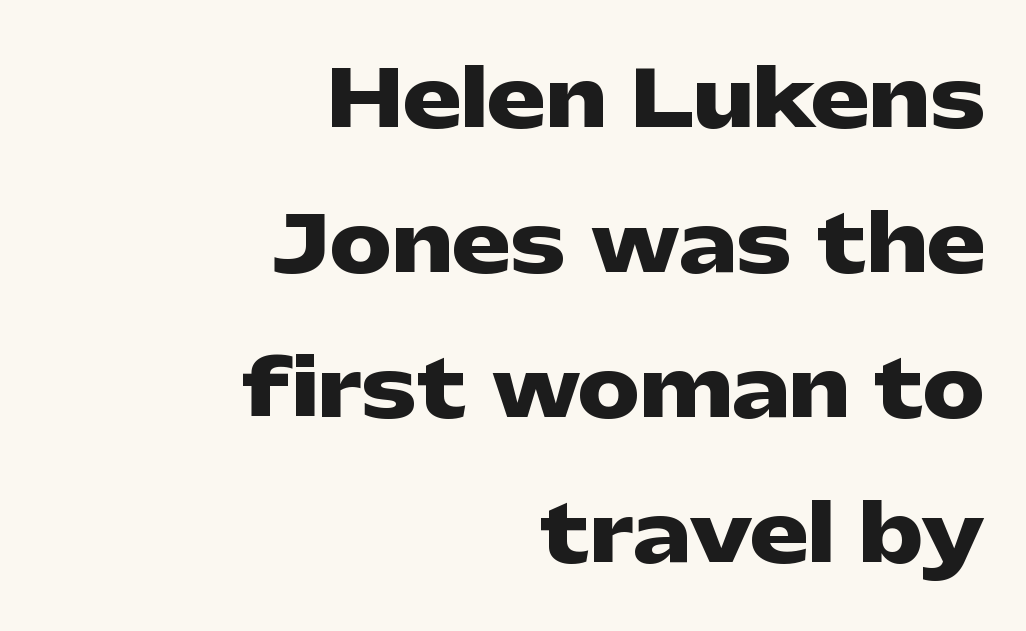
{"serif": "no", "italic": "no", "bold": "yes", "weight": "heavy", "width": "wide", "stroke_contrast": "low", "x_height": "medium", "monospaced": "no", "underline": "no", "align": "right", "line_spacing_ratio": 1.86, "letter_spacing": "normal", "letter_spacing_em": 0.0, "glyph_px": 78}
